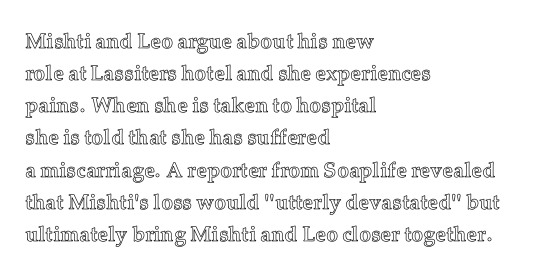
Q: Is the text italic (slanted)? A: No, it is upright.
Q: Is the text underlined? A: No.
Q: How is the paragraph aligned? A: Left-aligned.
Q: Is the spacing between letters normal or unusually wide? A: Normal.
Q: Is the spacing between lines tight, normal or loose? A: Normal.
